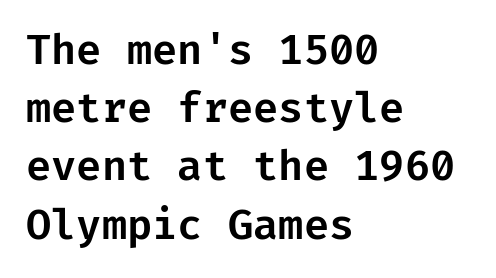
Q: Is the text italic (slanted)? A: No, it is upright.
Q: Is the typeface a serif or a sans-serif typeface? A: Sans-serif.
Q: Is the text underlined? A: No.
Q: How is the paragraph aligned? A: Left-aligned.
Q: Is the spacing between letters normal or unusually wide? A: Normal.
Q: Is the spacing between lines tight, normal or loose? A: Normal.
Q: Width (condensed, normal, or wide)? A: Normal.
Q: Stroke contrast? A: Low.
Q: x-height? A: Medium.
